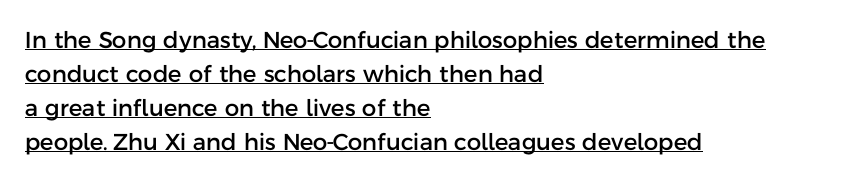
This sample keeps an unexceptional amount of space between lines. A roman cut, with each character standing at attention. A baseline rule has been typeset under these characters. Horizontal alignment here is leftward, the default for most running prose. The type is set solid horizontally, with unmodified tracking.
